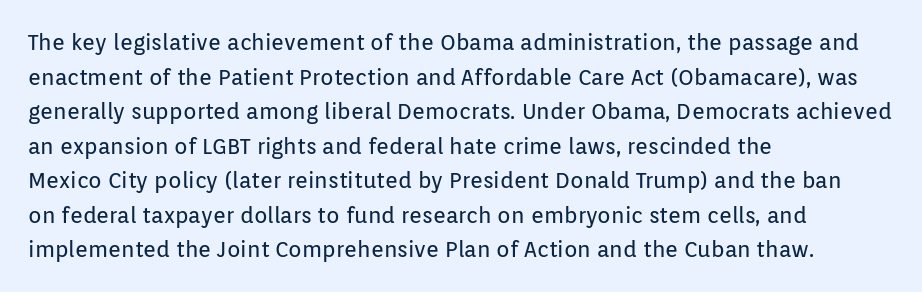
The image shows 22 px text type, upright; set left-aligned, normal line spacing (1.57x), normal letter spacing, not underlined.
